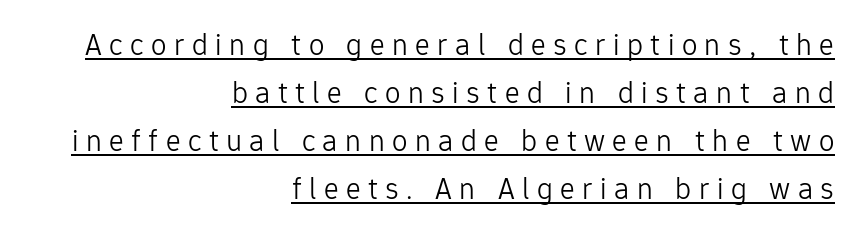
Unbolded letterforms with no extra heft. Quick note: underline on. Vertical spacing — default. The axis of the letterforms is exactly vertical.
